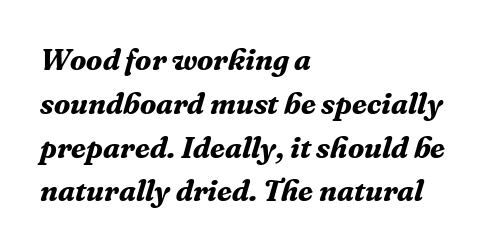
Does the copy run flush right? No — it runs flush left. Italic: yes, the glyphs are oblique. This sample uses a serif face. The face used here has the dense, thick strokes of a bold. Nobody drew a line under any word here.
